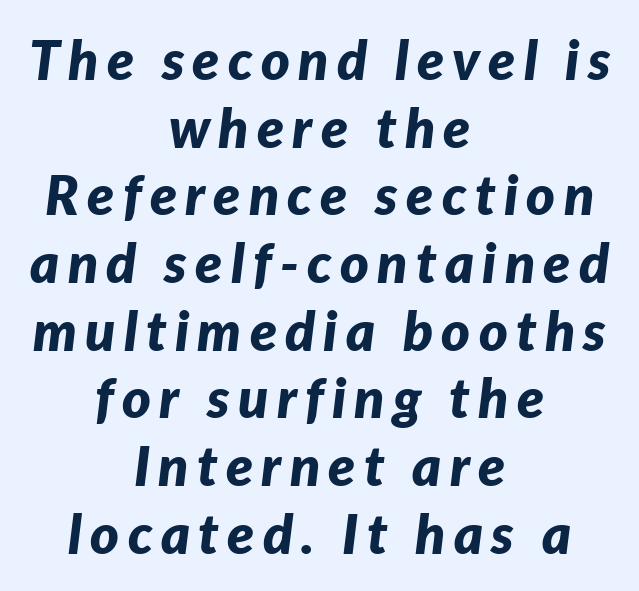
A student would call this center alignment; a typographer would say set centered. The typesetting leans heavy: a genuine bold. The gap between lines stays unmarked. The rendering uses natural spacing where letterforms have individual widths.
